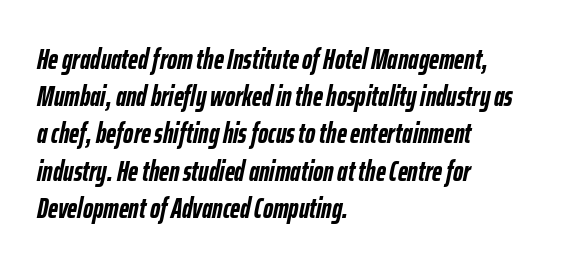
The rendering applies a slant to the glyphs. Is the letter spacing exaggerated? No — it looks like the ordinary default. The face used here is proportionally spaced, like ordinary book or web type. The space between consecutive lines is moderate. The zone under the glyphs is completely vacant. Every letter is thick-stroked: bold, no question.
